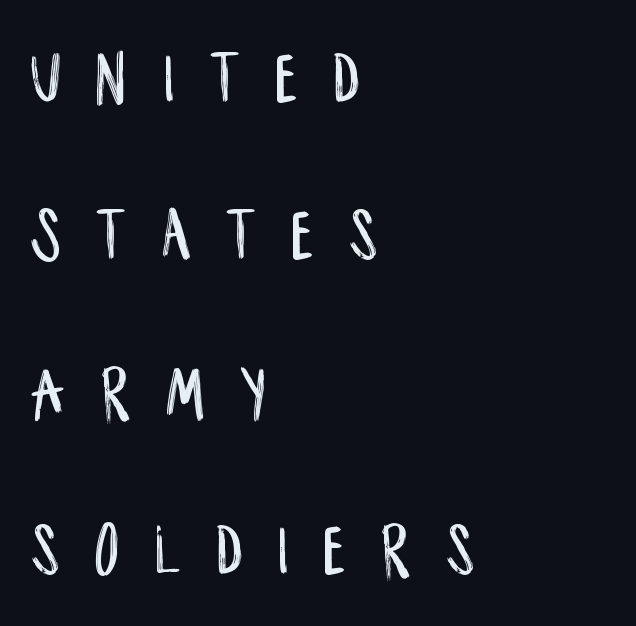
Upright lettering throughout. Leading: increased. One-word summary of the alignment: left. Clear beneath every line of the passage.
